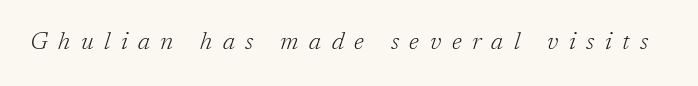
The image shows 25 px text type, italic (leaning right); set unusually wide letter spacing (+0.42 em), not underlined.
